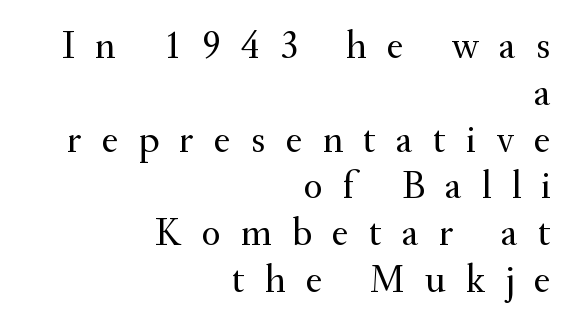
{"serif": "yes", "italic": "no", "bold": "no", "weight": "regular", "width": "normal", "stroke_contrast": "medium", "x_height": "small", "monospaced": "no", "underline": "no", "align": "right", "line_spacing_ratio": 1.17, "letter_spacing": "wide", "letter_spacing_em": 0.5, "glyph_px": 40}
